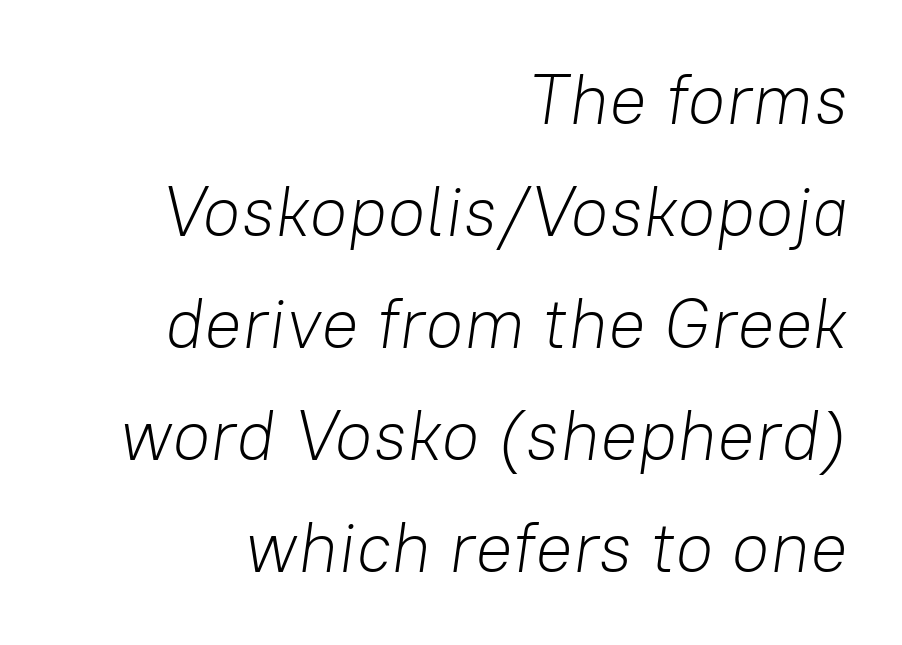
{"italic": "yes", "lean": "right", "slant_degrees": 8, "bold": "no", "weight": "light", "width": "normal", "stroke_contrast": "low", "x_height": "medium", "monospaced": "no", "underline": "no", "align": "right", "line_spacing": "normal", "line_spacing_ratio": 1.6, "letter_spacing": "normal", "letter_spacing_em": 0.0, "glyph_px": 70}
